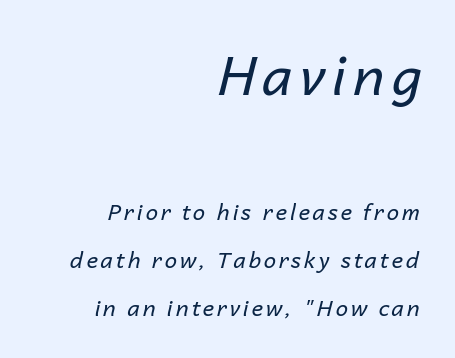
{"italic": "yes", "lean": "right", "slant_degrees": 14, "bold": "no", "weight": "regular", "width": "normal", "stroke_contrast": "low", "x_height": "medium", "monospaced": "no", "underline": "no", "align": "right", "line_spacing": "loose", "line_spacing_ratio": 2.17, "larger_block": "first", "size_ratio": 2.45, "glyph_px": 54}
